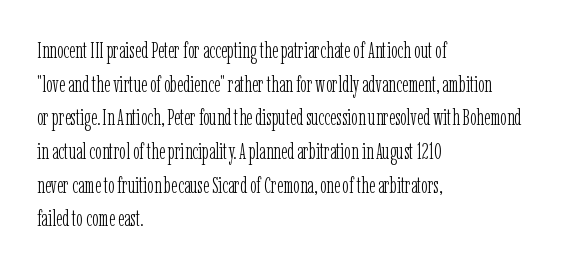
Unbolded letterforms with no extra heft. The letterforms sit shoulder to shoulder at normal distance. Line spacing here is normal. Glance below the letters and you will spot only blank space. Visually the block forms a straight wall on the left and a jagged coastline on the right.
